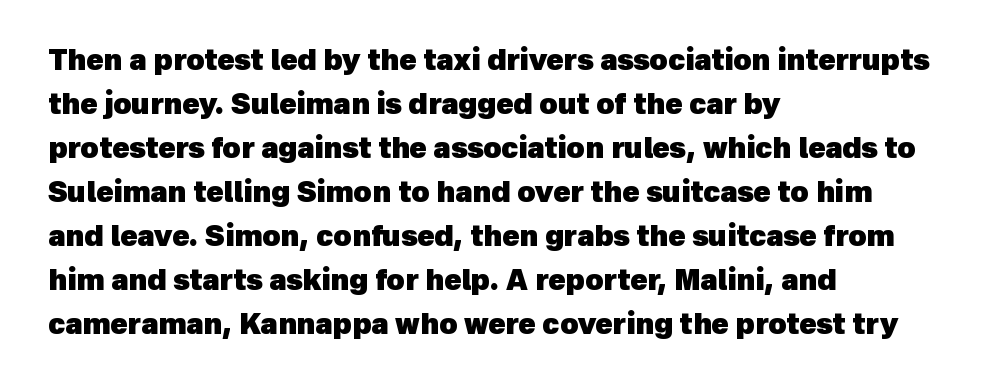
The image shows 28 px heavy sans-serif type; set left-aligned, normal line spacing (1.57x), normal letter spacing, not underlined; a medium x-height.
